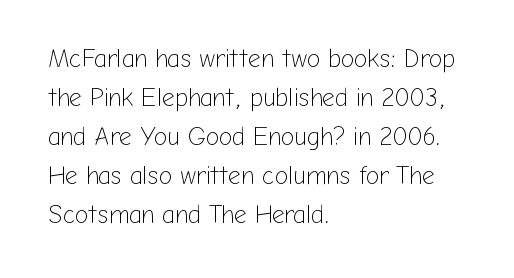
The space between consecutive lines is moderate. In terms of letterspacing, this is plain default setting. This rendering features lettering with no underline. Is the stroke heavy? The answer is a plain regular-or-lighter.
